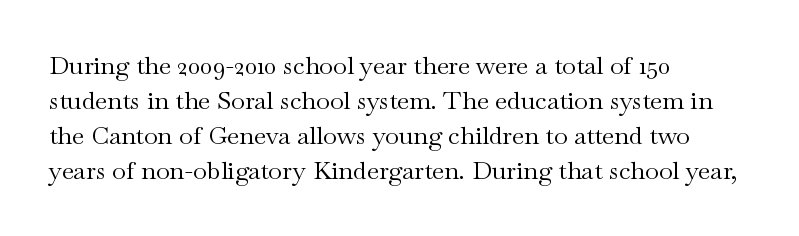
Nobody drew a line under any word here. The passage is arranged the way most books set body copy — flush left. Is the stroke heavy? The answer is a plain regular-or-lighter. Nobody touched the tracking dial on this one. A roman cut, with each character standing at attention. The space between consecutive lines is moderate.
